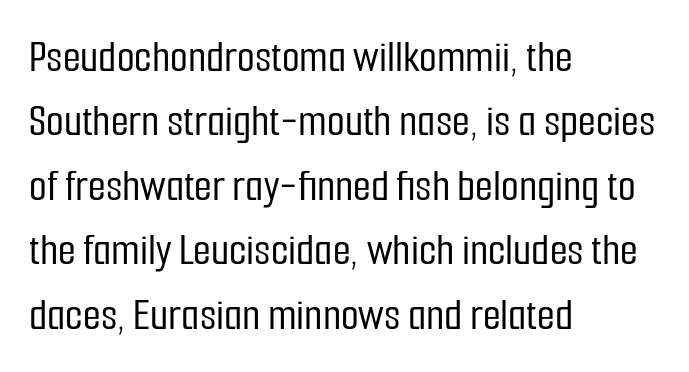
This sample uses a sans-serif face. Proportional: the letters do not fall into vertical columns. The font's upright variant was chosen for this text. Does the leading feel generous? No, just average.
